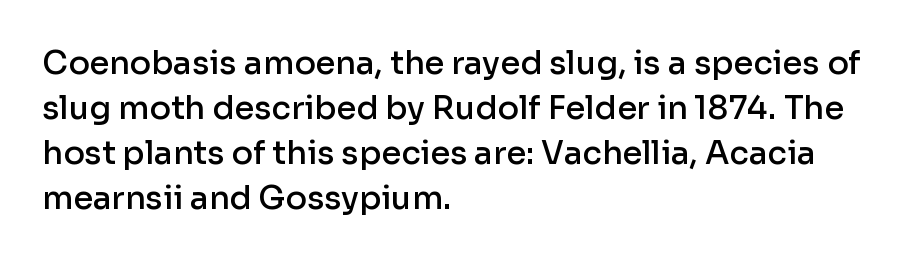
Typeset ragged right — the left edge is the straight one. Look at the bottom of the vertical strokes: they stop flat, with no serifs. This sample has the flowing, uneven cadence of proportional lettering. Tracking here is standard; glyphs follow each other at the usual distance. Just letters on the line, the space beneath them empty.
